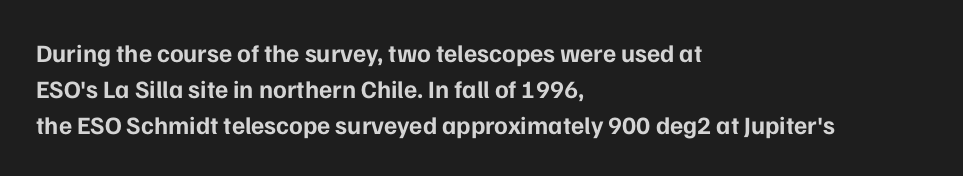
{"italic": "no", "bold": "yes", "underline": "no", "align": "left", "line_spacing": "normal", "line_spacing_ratio": 1.44, "letter_spacing": "normal", "letter_spacing_em": 0.0, "glyph_px": 25}
